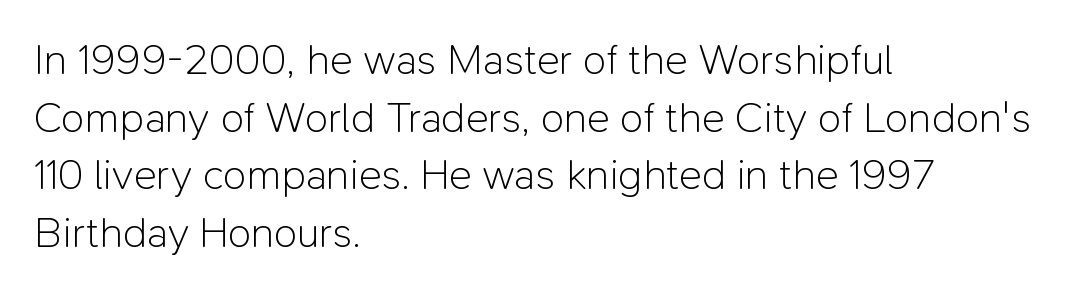
{"serif": "no", "italic": "no", "bold": "no", "weight": "light", "width": "normal", "stroke_contrast": "low", "x_height": "medium", "monospaced": "no", "underline": "no", "align": "left", "line_spacing": "normal", "line_spacing_ratio": 1.34, "letter_spacing": "normal", "letter_spacing_em": 0.0, "glyph_px": 43}
